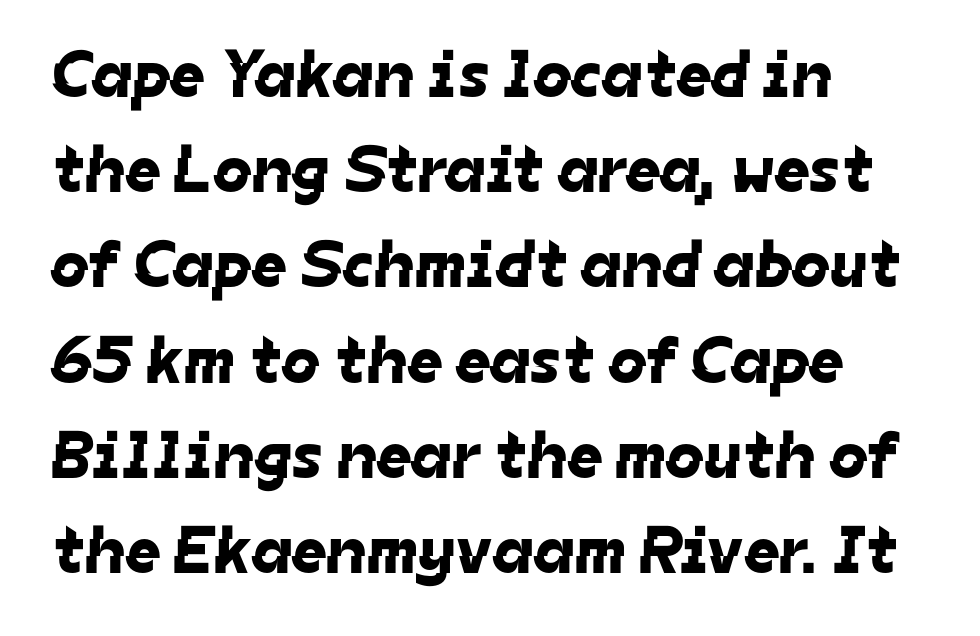
The image shows 68 px sans-serif type; set left-aligned, normal line spacing (1.4x), normal letter spacing, not underlined; low stroke contrast and a medium x-height.
